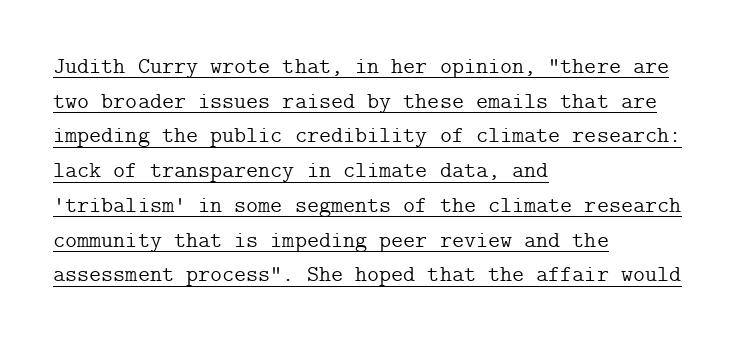
The image shows 23 px text type, upright; set left-aligned, normal line spacing (1.51x), normal letter spacing, underlined.
